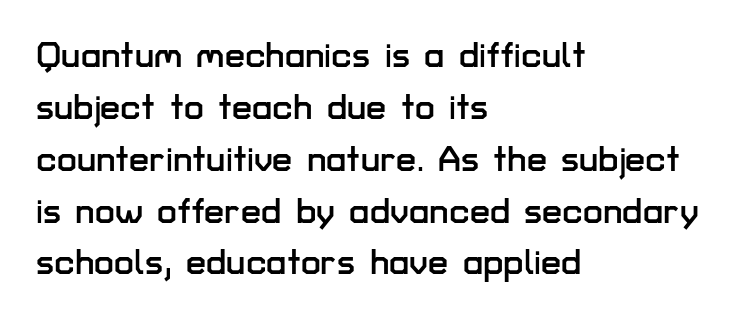
{"serif": "no", "italic": "no", "width": "normal", "stroke_contrast": "low", "x_height": "medium", "monospaced": "no", "underline": "no", "align": "left", "line_spacing": "normal", "line_spacing_ratio": 1.44, "letter_spacing": "normal", "letter_spacing_em": 0.0, "glyph_px": 36}
